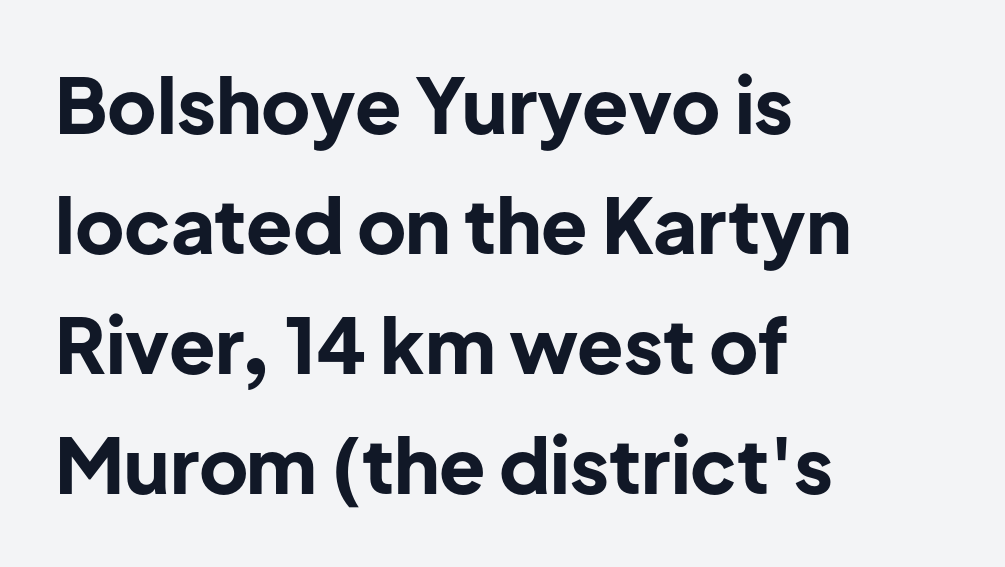
The image shows 76 px bold sans-serif type, upright; set left-aligned, normal line spacing (1.58x), normal letter spacing, not underlined; low stroke contrast and a medium x-height.
